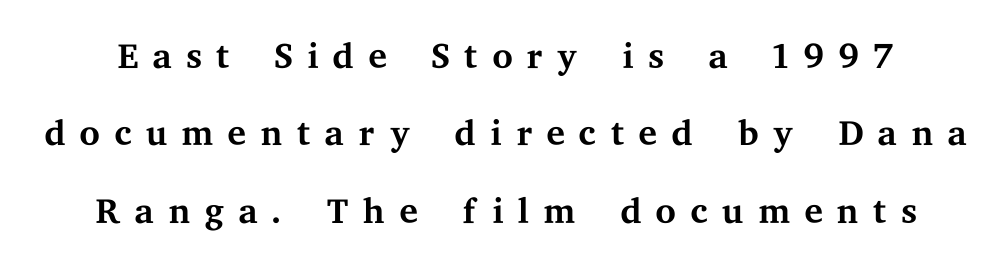
Q: Is the text bold? A: No.
Q: Is the text italic (slanted)? A: No, it is upright.
Q: Is the typeface a serif or a sans-serif typeface? A: Serif.
Q: Is the text underlined? A: No.
Q: Is the spacing between letters normal or unusually wide? A: Unusually wide.
Q: Is the spacing between lines tight, normal or loose? A: Normal.
Q: Width (condensed, normal, or wide)? A: Wide.
Q: Stroke contrast? A: Medium.
Q: x-height? A: Medium.
Q: Monospaced? A: No.
